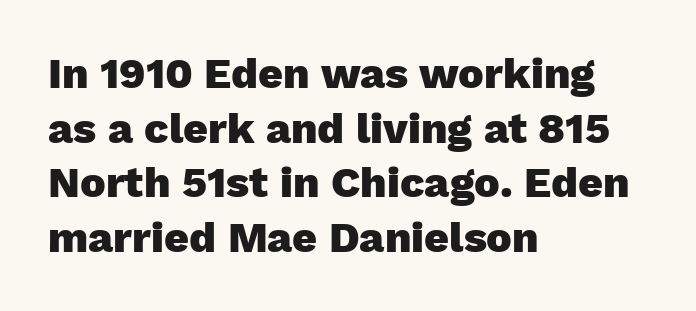
The image shows 43 px heavy sans-serif type, upright; set left-aligned, normal line spacing (1.27x), normal letter spacing, not underlined; low stroke contrast and a medium x-height.
